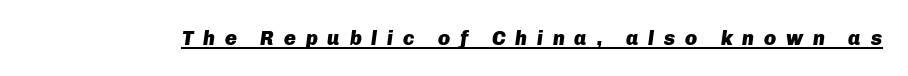
{"italic": "yes", "lean": "right", "slant_degrees": 8, "bold": "yes", "underline": "yes", "letter_spacing": "wide", "letter_spacing_em": 0.49, "glyph_px": 20}
